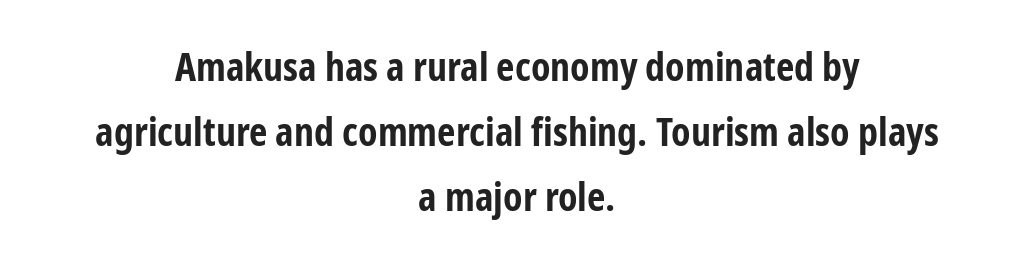
{"serif": "no", "italic": "no", "bold": "yes", "weight": "bold", "width": "condensed", "stroke_contrast": "low", "x_height": "medium", "monospaced": "no", "underline": "no", "align": "center", "line_spacing": "normal", "line_spacing_ratio": 1.62, "letter_spacing": "normal", "letter_spacing_em": 0.0, "glyph_px": 40}
